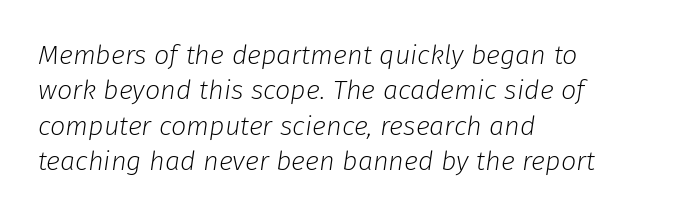
The image shows 27 px text type, italic (leaning right); set left-aligned, normal line spacing (1.31x), normal letter spacing, not underlined.
